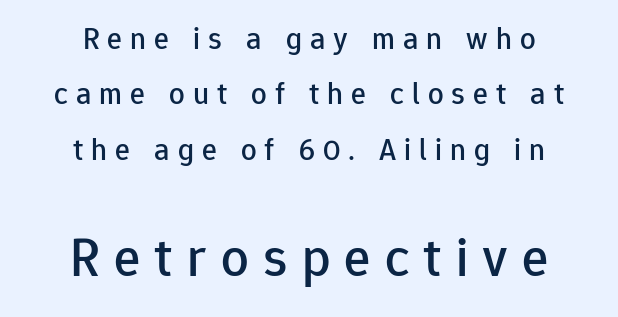
{"serif": "no", "italic": "no", "width": "normal", "stroke_contrast": "low", "x_height": "medium", "monospaced": "no", "underline": "no", "align": "center", "line_spacing_ratio": 1.79, "letter_spacing": "wide", "letter_spacing_em": 0.26, "larger_block": "second", "size_ratio": 1.77, "glyph_px": 55}
